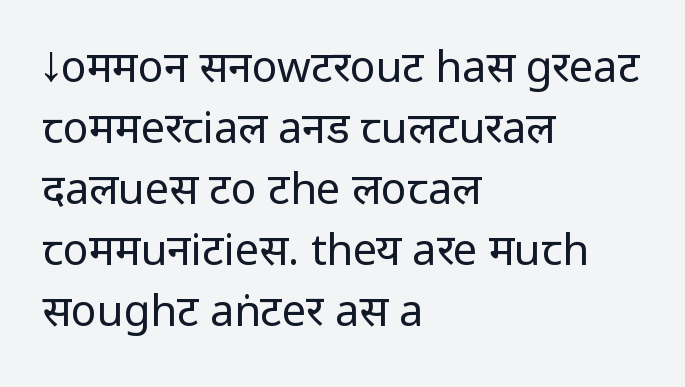
{"serif": "no", "italic": "no", "bold": "no", "weight": "regular", "width": "condensed", "stroke_contrast": "low", "underline": "no", "align": "left", "line_spacing": "normal", "line_spacing_ratio": 1.42, "letter_spacing": "normal", "letter_spacing_em": 0.0, "glyph_px": 43}
